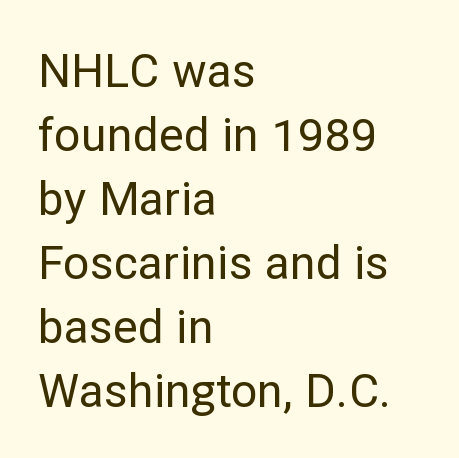
{"serif": "no", "italic": "no", "width": "normal", "stroke_contrast": "low", "x_height": "medium", "monospaced": "no", "underline": "no", "align": "left", "line_spacing": "normal", "line_spacing_ratio": 1.39, "letter_spacing": "normal", "letter_spacing_em": 0.0, "glyph_px": 46}
